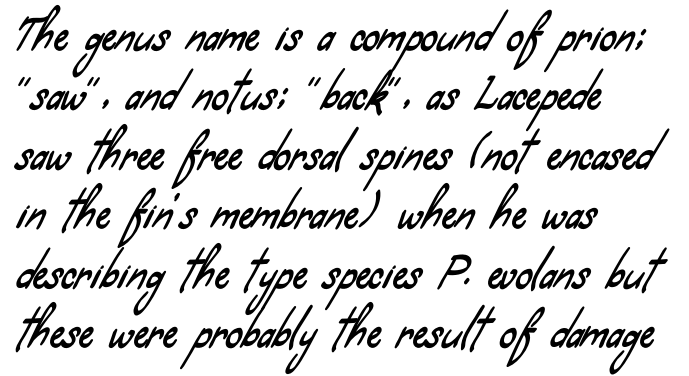
The image shows 41 px condensed sans-serif type; set left-aligned, normal line spacing (1.45x), normal letter spacing, not underlined; low stroke contrast and a small x-height.
